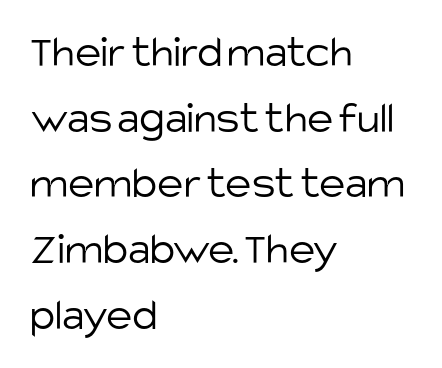
The image shows 45 px light sans-serif type, upright; set left-aligned, normal line spacing (1.46x), normal letter spacing, not underlined; low stroke contrast and a large x-height.
